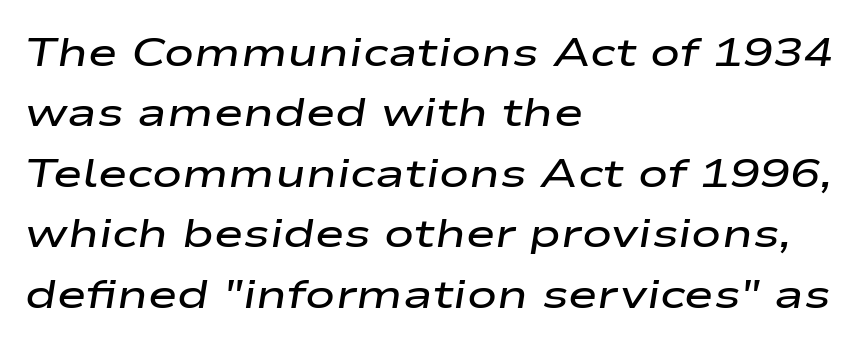
Q: Is the text bold? A: Semi-bold.
Q: Is the text italic (slanted)? A: Yes, it leans right by about 9 degrees.
Q: Is the text underlined? A: No.
Q: How is the paragraph aligned? A: Left-aligned.
Q: Is the spacing between letters normal or unusually wide? A: Normal.
Q: Is the spacing between lines tight, normal or loose? A: Normal.
Q: Width (condensed, normal, or wide)? A: Wide.
Q: Stroke contrast? A: Low.
Q: x-height? A: Medium.
Q: Monospaced? A: No.
